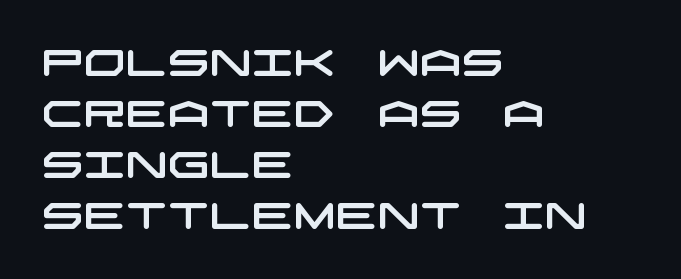
Q: Is the typeface a serif or a sans-serif typeface? A: Sans-serif.
Q: Is the text underlined? A: No.
Q: How is the paragraph aligned? A: Left-aligned.
Q: Is the spacing between letters normal or unusually wide? A: Normal.
Q: Is the spacing between lines tight, normal or loose? A: Normal.
Q: Width (condensed, normal, or wide)? A: Wide.
Q: Stroke contrast? A: Low.
Q: x-height? A: Large.
